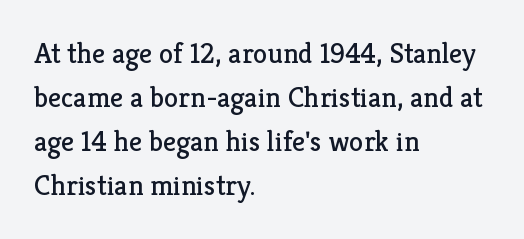
{"serif": "yes", "italic": "no", "bold": "no", "weight": "regular", "width": "normal", "stroke_contrast": "low", "x_height": "medium", "monospaced": "no", "underline": "no", "align": "left", "line_spacing": "normal", "line_spacing_ratio": 1.52, "letter_spacing": "normal", "letter_spacing_em": 0.0, "glyph_px": 29}
